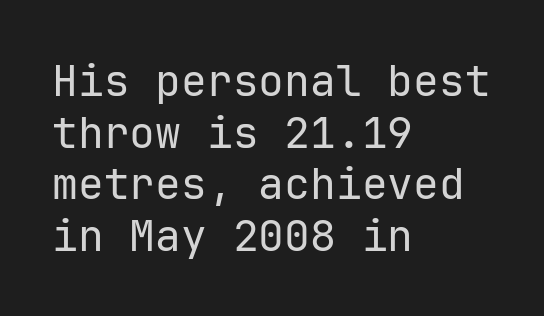
{"serif": "no", "italic": "no", "bold": "no", "weight": "regular", "width": "normal", "stroke_contrast": "low", "x_height": "medium", "underline": "no", "align": "left", "line_spacing_ratio": 1.2, "letter_spacing": "normal", "letter_spacing_em": 0.0, "glyph_px": 43}
